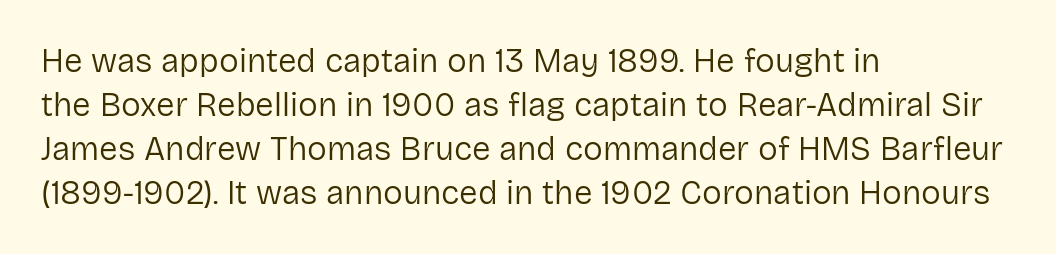
{"serif": "no", "italic": "no", "bold": "no", "weight": "regular", "width": "normal", "stroke_contrast": "low", "x_height": "medium", "monospaced": "no", "underline": "no", "align": "left", "line_spacing": "normal", "line_spacing_ratio": 1.33, "letter_spacing": "normal", "letter_spacing_em": 0.0, "glyph_px": 33}
